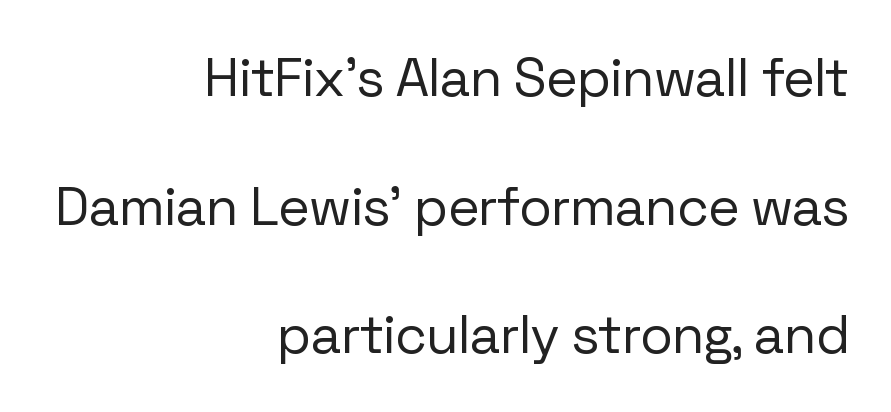
{"serif": "no", "italic": "no", "bold": "no", "weight": "regular", "width": "normal", "stroke_contrast": "low", "x_height": "medium", "monospaced": "no", "underline": "no", "align": "right", "line_spacing": "loose", "line_spacing_ratio": 2.38, "letter_spacing": "normal", "letter_spacing_em": 0.0, "glyph_px": 54}
